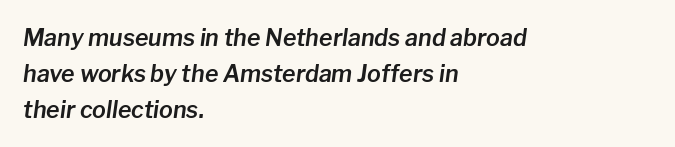
Q: Is the text italic (slanted)? A: Yes, it leans right by about 8 degrees.
Q: Is the text underlined? A: No.
Q: How is the paragraph aligned? A: Left-aligned.
Q: Is the spacing between letters normal or unusually wide? A: Normal.
Q: Is the spacing between lines tight, normal or loose? A: Normal.
